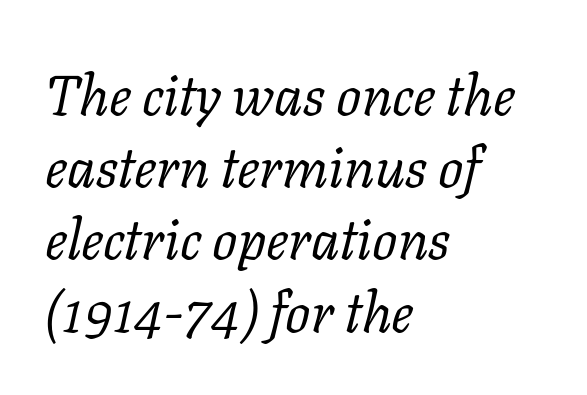
{"serif": "yes", "italic": "yes", "lean": "right", "slant_degrees": 11, "bold": "no", "weight": "regular", "width": "normal", "stroke_contrast": "low", "x_height": "medium", "monospaced": "no", "underline": "no", "align": "left", "line_spacing": "normal", "line_spacing_ratio": 1.29, "letter_spacing": "normal", "letter_spacing_em": 0.0, "glyph_px": 56}
